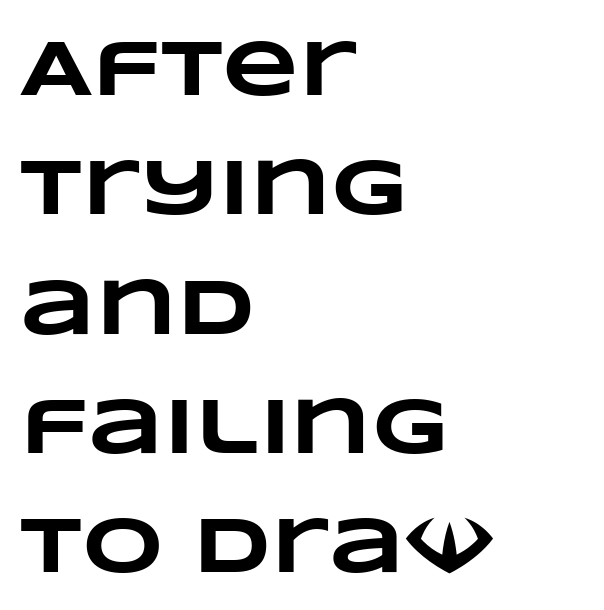
Q: Is the text bold? A: Yes.
Q: Is the text underlined? A: No.
Q: How is the paragraph aligned? A: Left-aligned.
Q: Is the spacing between letters normal or unusually wide? A: Normal.
Q: Is the spacing between lines tight, normal or loose? A: Normal.
Q: Width (condensed, normal, or wide)? A: Wide.
Q: Stroke contrast? A: Low.
Q: x-height? A: Large.
Q: Monospaced? A: No.
